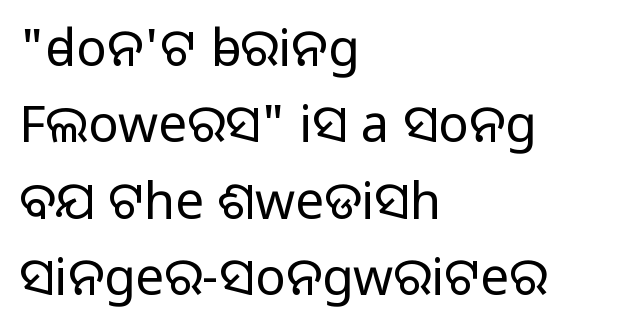
The image shows 51 px light sans-serif type, upright; set left-aligned, normal line spacing (1.5x), normal letter spacing, not underlined; low stroke contrast and a medium x-height.
